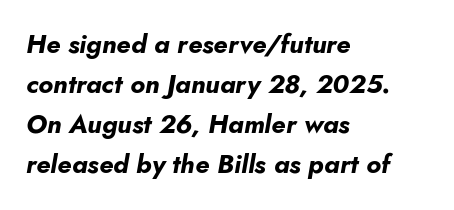
Words appear dense and cohesive because spacing is normal. The rendering anchors every line to the left-hand side. I'd describe the lettering as bold — thick and assertive. Looking at the ascenders, they clearly lean.
